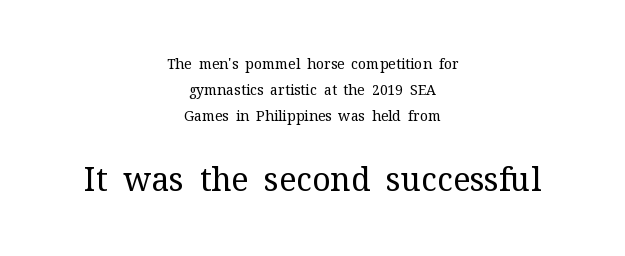
The image shows 32 px regular-weight serif type, upright; set centered, line spacing 1.86x, normal letter spacing, not underlined; the second (bottom) block is 2.29x larger; medium stroke contrast and a medium x-height.
